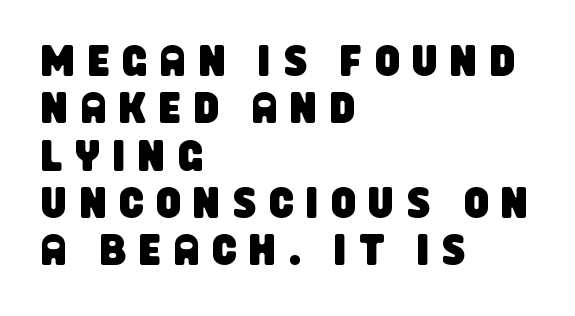
Where is the straight margin? On the left. Horizontal bands of white between lines are thin slivers. Serif or sans? Sans — the stroke terminals are bare. Honestly, there is no underline to notice here at all. The face used here is proportionally spaced, like ordinary book or web type. Compared with typical body copy, the letter spacing here is much looser.
